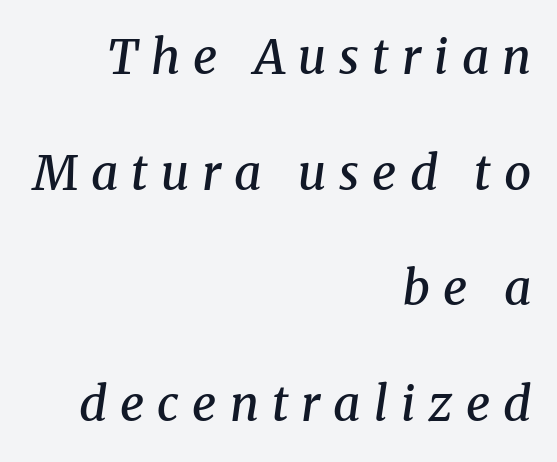
The image shows 48 px semibold serif type, italic (leaning right); set right-aligned, loose line spacing (2.41x), unusually wide letter spacing (+0.27 em), not underlined; medium stroke contrast and a medium x-height.
